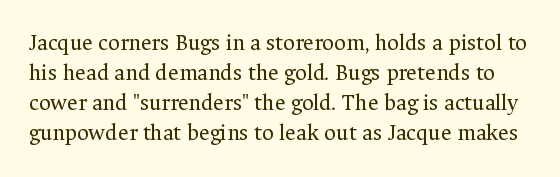
Stems and bowls with no extra thickness — not bold. Vertically, the passage feels balanced, rows spaced as you'd expect. Look at the tracking — it's just the regular setting, nothing added. The words here are not underlined.
